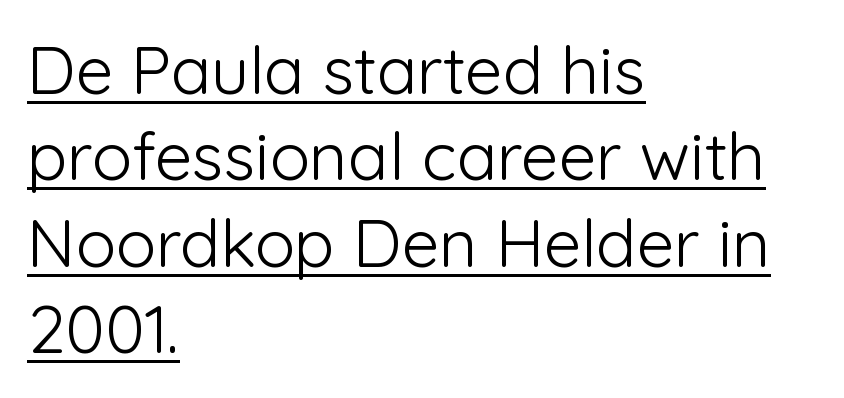
The weight would be labelled regular, book, light, or lighter still. Proportional: the letters do not fall into vertical columns. This sample is left-justified, so line endings fall wherever the words run out. Here the glyphs are tracked normally, forming tight word shapes. Every character sits straight up, as roman type does. Is there an underline? Yes — a line sits under the letters.
